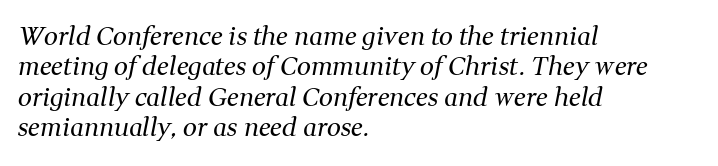
Stems here are at most as thick as an everyday book face. The string is rendered with underlining switched off. Every character sits at an angle, as italics do. Words appear dense and cohesive because spacing is normal. The compositor pushed each line to the left boundary.
